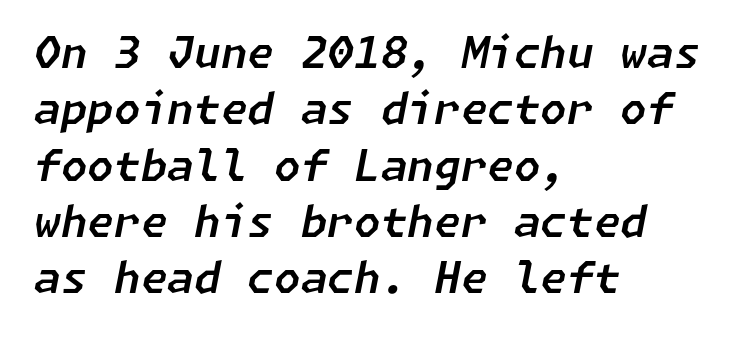
{"italic": "yes", "lean": "right", "slant_degrees": 11, "width": "normal", "stroke_contrast": "low", "x_height": "medium", "underline": "no", "align": "left", "line_spacing": "normal", "line_spacing_ratio": 1.31, "letter_spacing": "normal", "letter_spacing_em": 0.0, "glyph_px": 43}
